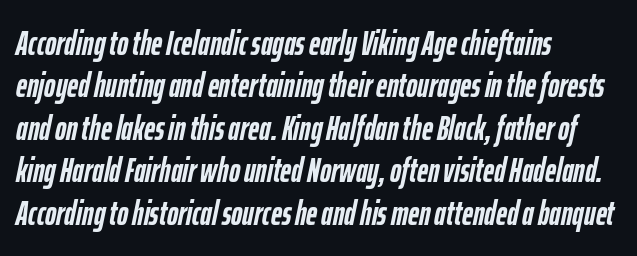
The image shows 34 px semibold, condensed type, italic (leaning right); set left-aligned, normal line spacing (1.25x), normal letter spacing, not underlined; low stroke contrast and a medium x-height.
